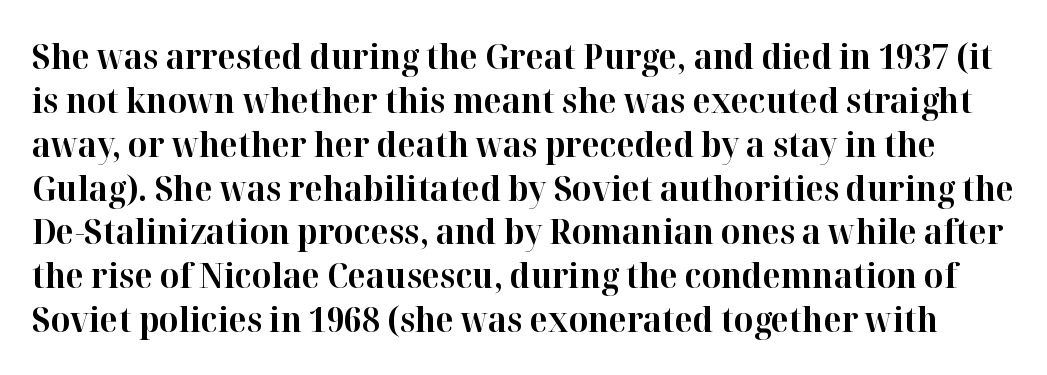
{"serif": "yes", "italic": "no", "bold": "yes", "weight": "bold", "width": "normal", "stroke_contrast": "high", "x_height": "medium", "monospaced": "no", "underline": "no", "line_spacing": "normal", "line_spacing_ratio": 1.29, "letter_spacing": "normal", "letter_spacing_em": 0.0, "glyph_px": 34}
